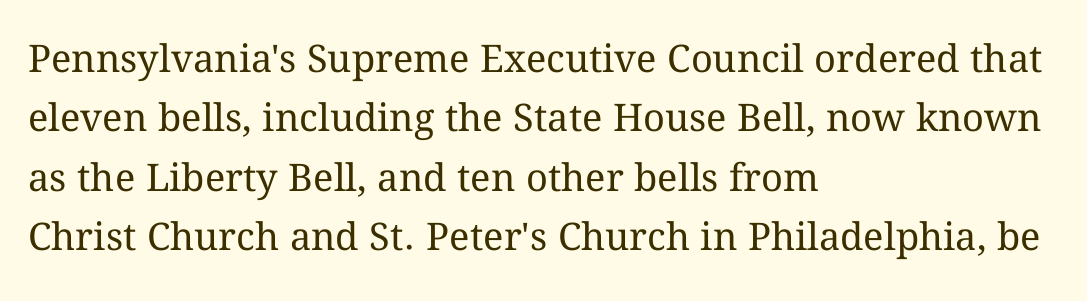
{"italic": "no", "bold": "no", "weight": "regular", "width": "normal", "stroke_contrast": "medium", "x_height": "medium", "monospaced": "no", "underline": "no", "align": "left", "line_spacing": "normal", "line_spacing_ratio": 1.56, "letter_spacing": "normal", "letter_spacing_em": 0.0, "glyph_px": 38}
